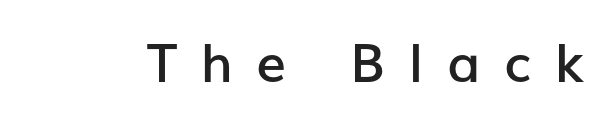
Beneath every word, the page is bare. Heft: intermediate — a semibold. The rendering inserts visible extra space after every character. Look at the bottom of the vertical strokes: they stop flat, with no serifs. It's the straight-up-and-down kind of type.
